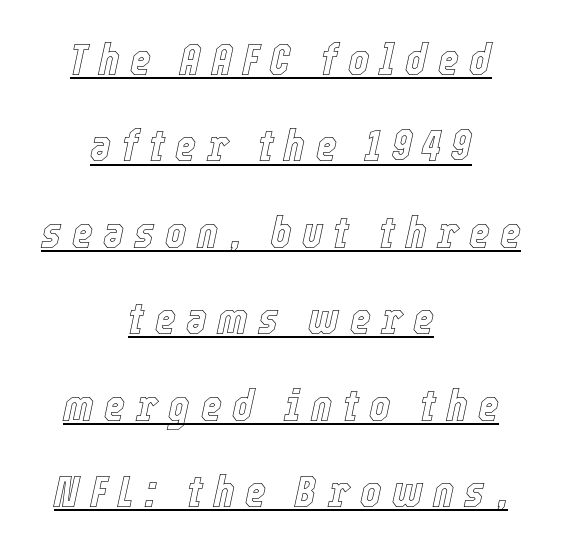
Q: Is the text italic (slanted)? A: Yes, it leans right by about 12 degrees.
Q: Is the text underlined? A: Yes.
Q: How is the paragraph aligned? A: Centered.
Q: Is the spacing between letters normal or unusually wide? A: Unusually wide.
Q: Is the spacing between lines tight, normal or loose? A: Loose.
Q: Width (condensed, normal, or wide)? A: Condensed.
Q: x-height? A: Medium.
Q: Monospaced? A: No.
